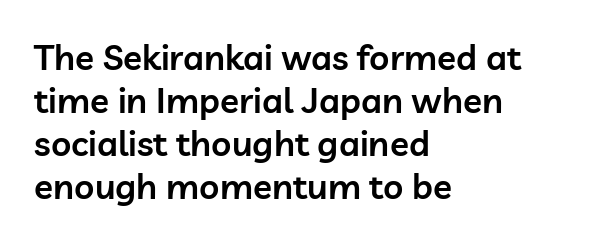
Horizontal alignment here is leftward, the default for most running prose. The text was rendered using a sans face with plain stroke endings. Unmarked baselines from the first word to the last. The rendering keeps characters at their native spacing.
